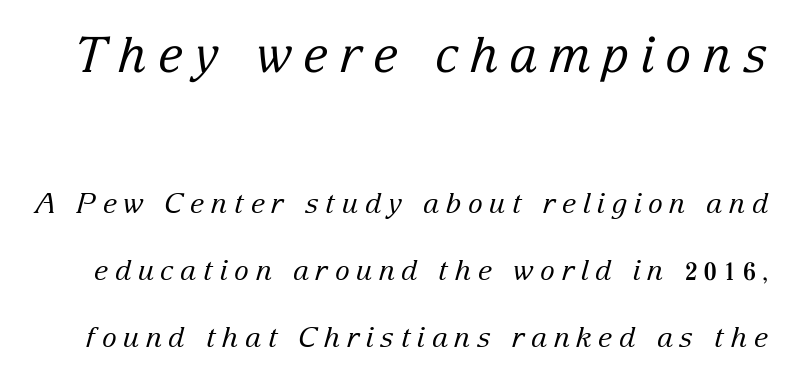
{"serif": "yes", "italic": "yes", "lean": "right", "slant_degrees": 15, "bold": "no", "weight": "regular", "width": "normal", "stroke_contrast": "low", "x_height": "medium", "monospaced": "no", "underline": "no", "line_spacing": "loose", "line_spacing_ratio": 2.39, "letter_spacing": "wide", "letter_spacing_em": 0.23, "larger_block": "first", "size_ratio": 1.75, "glyph_px": 49}
